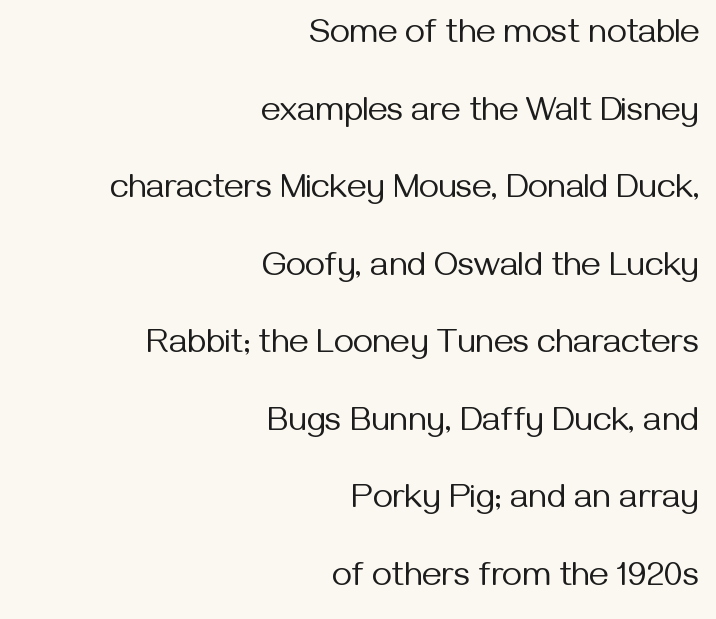
Is there much room between lines? Yes — plenty of vertical air separates them. The weight tops out at a normal text grade. Honestly, there is no underline to notice here at all. The rendering shows plain stroke endings on the letterforms — a sans-serif design. The axis of the letterforms is exactly vertical. Which margin do the lines hug? The right one — the left edge is uneven.
